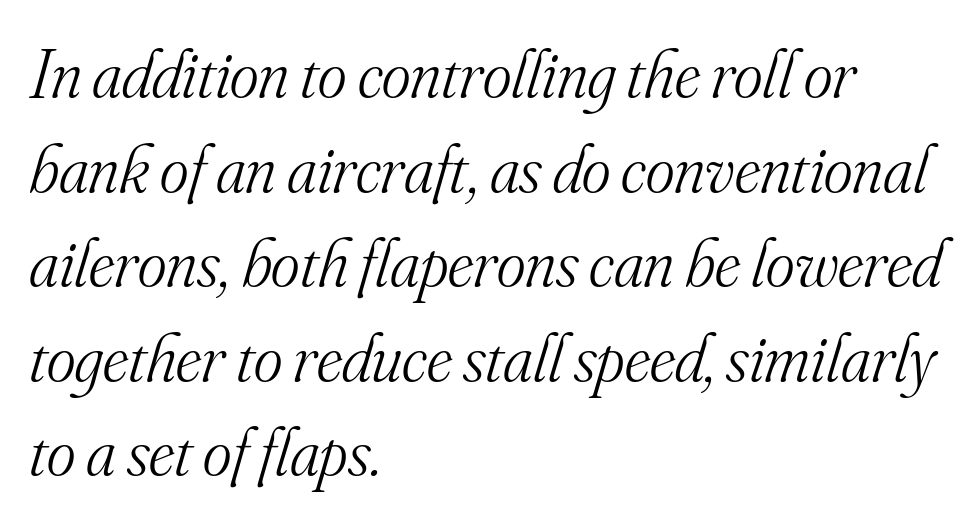
Q: Is the text bold? A: No.
Q: Is the text italic (slanted)? A: Yes, it leans right by about 16 degrees.
Q: Is the typeface a serif or a sans-serif typeface? A: Serif.
Q: Is the text underlined? A: No.
Q: How is the paragraph aligned? A: Left-aligned.
Q: Is the spacing between letters normal or unusually wide? A: Normal.
Q: Is the spacing between lines tight, normal or loose? A: Normal.
Q: Width (condensed, normal, or wide)? A: Normal.
Q: Stroke contrast? A: Medium.
Q: x-height? A: Small.
Q: Monospaced? A: No.
